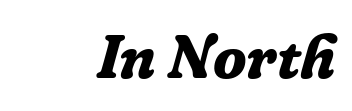
{"serif": "yes", "italic": "yes", "lean": "right", "slant_degrees": 16, "bold": "yes", "weight": "bold", "width": "normal", "stroke_contrast": "low", "x_height": "medium", "monospaced": "no", "underline": "no", "letter_spacing": "normal", "letter_spacing_em": 0.0, "glyph_px": 62}
